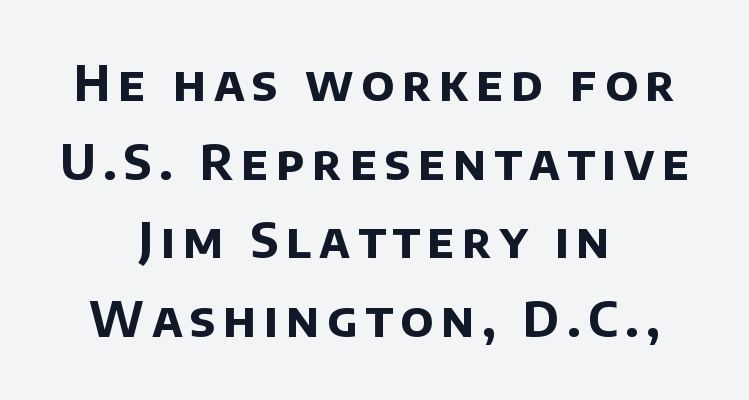
Q: Is the text bold? A: Yes.
Q: Is the typeface a serif or a sans-serif typeface? A: Sans-serif.
Q: Is the text underlined? A: No.
Q: How is the paragraph aligned? A: Centered.
Q: Is the spacing between lines tight, normal or loose? A: Normal.
Q: Width (condensed, normal, or wide)? A: Normal.
Q: Stroke contrast? A: Low.
Q: x-height? A: Large.
Q: Monospaced? A: No.
